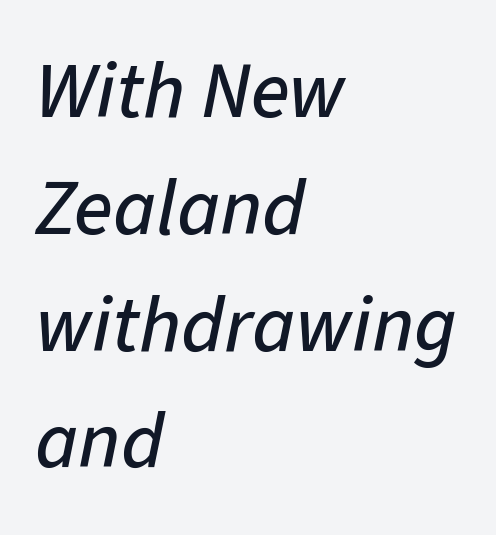
The passage shown has conventional tracking throughout. Casual observation: everything's shoved over to the left. Baseline-to-baseline distance is the conventional proportion of letter height. Looking at the ascenders, they clearly lean.
